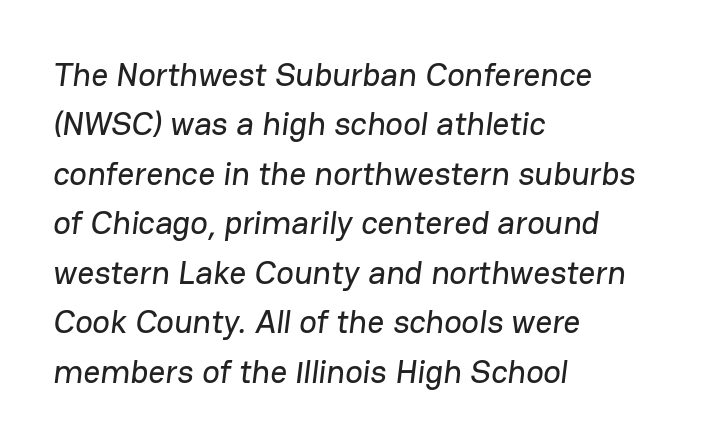
The image shows 33 px sans-serif type; set left-aligned, normal line spacing (1.5x), normal letter spacing, not underlined; low stroke contrast and a medium x-height.
